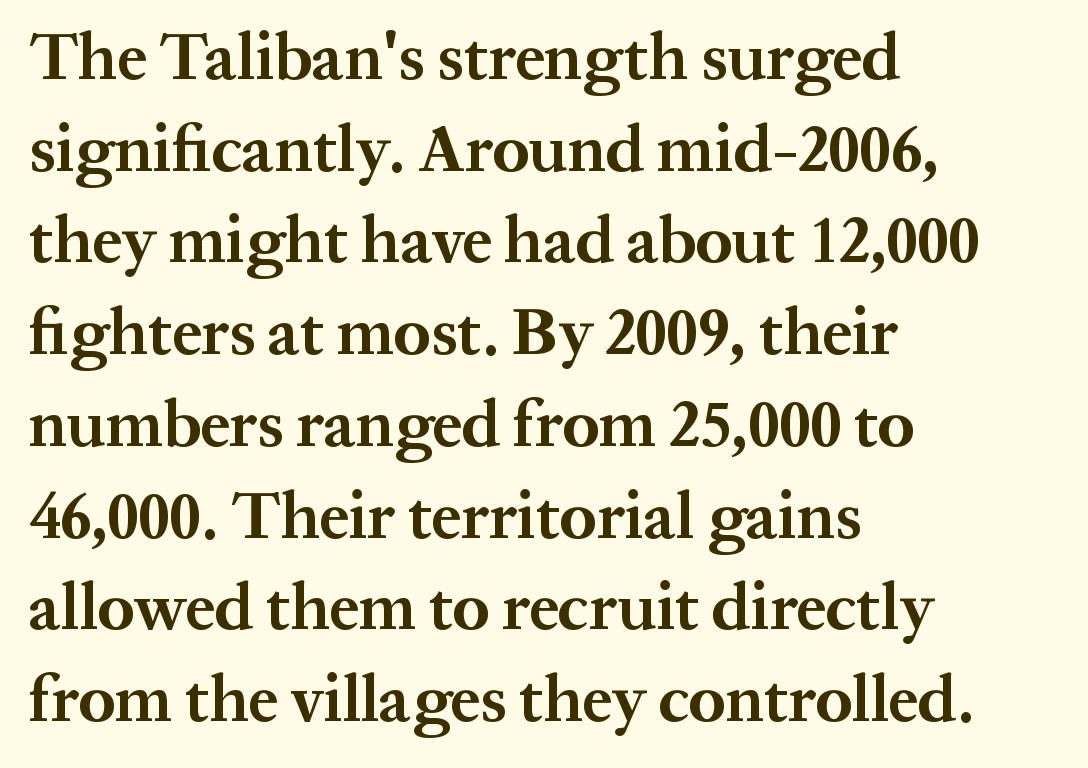
Regular leading. Leftover space on each line is placed entirely after the last word. A typesetter would mark this as roman, not italic. Strokes here are thick enough to call this a true bold. The letterforms sit shoulder to shoulder at normal distance.
